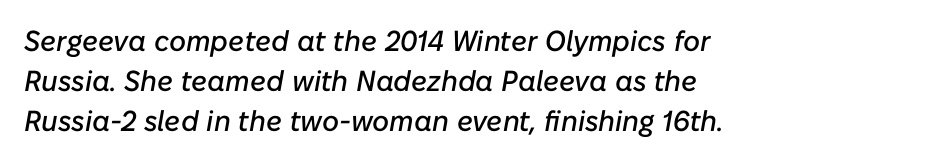
Q: Is the text italic (slanted)? A: Yes, it leans right by about 10 degrees.
Q: Is the text underlined? A: No.
Q: How is the paragraph aligned? A: Left-aligned.
Q: Is the spacing between letters normal or unusually wide? A: Normal.
Q: Is the spacing between lines tight, normal or loose? A: Normal.
Q: Width (condensed, normal, or wide)? A: Normal.
Q: Stroke contrast? A: Low.
Q: x-height? A: Medium.
Q: Monospaced? A: No.
